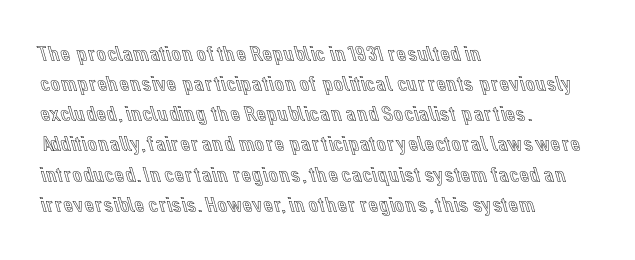
The text block is weighted toward the left margin, trailing off unevenly rightward. A typesetter would call this zero additional tracking. Evenly set lines give the paragraph a standard silhouette.
